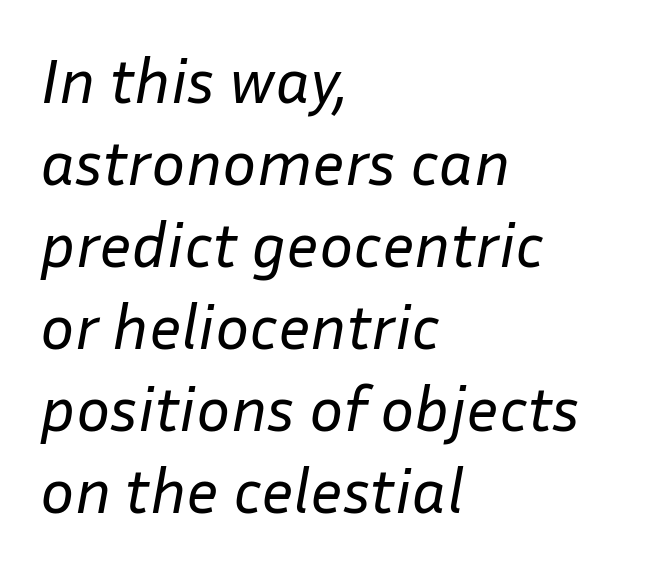
Italic: yes, the glyphs are oblique. A typesetter would call this zero additional tracking. A typesetter would call this leading conventional body-copy spacing. No word sits above an underline. On a weight scale, this lands at 450 or below. Spacing verdict: proportional, widths tailored to each character.
